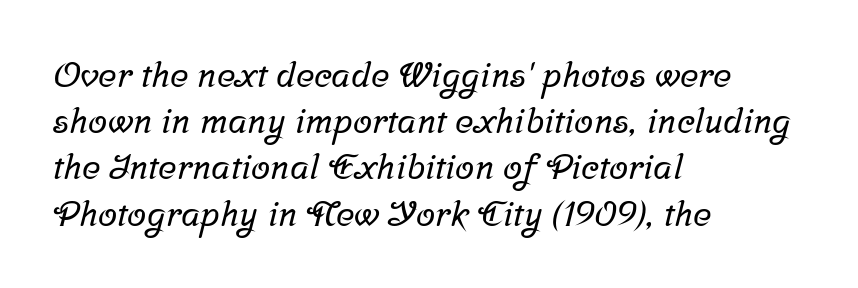
{"width": "normal", "stroke_contrast": "low", "x_height": "medium", "monospaced": "no", "underline": "no", "align": "left", "line_spacing": "normal", "line_spacing_ratio": 1.32, "letter_spacing": "normal", "letter_spacing_em": 0.0, "glyph_px": 35}
